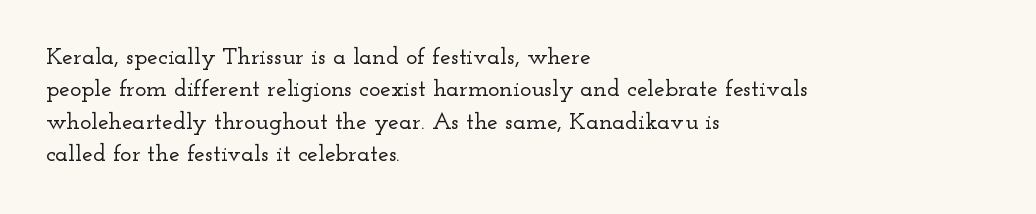
The image shows 24 px text type, upright; set left-aligned, normal line spacing (1.35x), normal letter spacing, not underlined.
